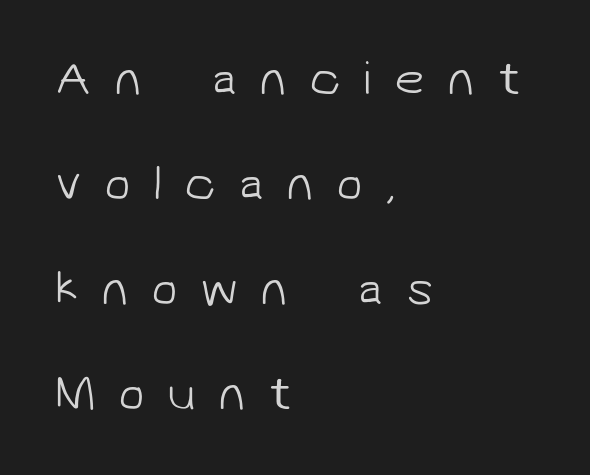
Q: Is the text bold? A: No.
Q: Is the typeface a serif or a sans-serif typeface? A: Sans-serif.
Q: Is the text underlined? A: No.
Q: How is the paragraph aligned? A: Left-aligned.
Q: Is the spacing between letters normal or unusually wide? A: Unusually wide.
Q: Is the spacing between lines tight, normal or loose? A: Loose.
Q: Width (condensed, normal, or wide)? A: Normal.
Q: Stroke contrast? A: Low.
Q: x-height? A: Medium.
Q: Monospaced? A: No.
